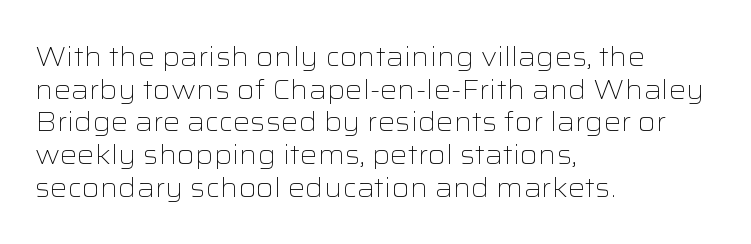
The image shows 27 px text type, upright; set left-aligned, line spacing 1.21x, normal letter spacing, not underlined.
